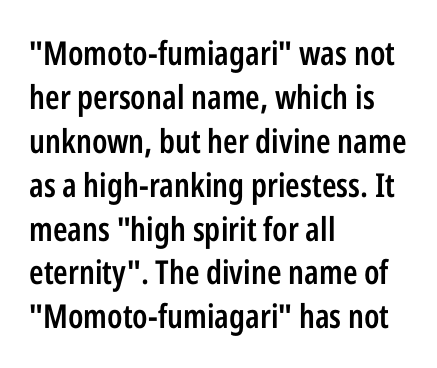
{"serif": "no", "italic": "no", "bold": "semi", "weight": "semibold", "width": "condensed", "stroke_contrast": "low", "x_height": "medium", "monospaced": "no", "underline": "no", "align": "left", "line_spacing": "normal", "line_spacing_ratio": 1.33, "letter_spacing": "normal", "letter_spacing_em": 0.0, "glyph_px": 33}
